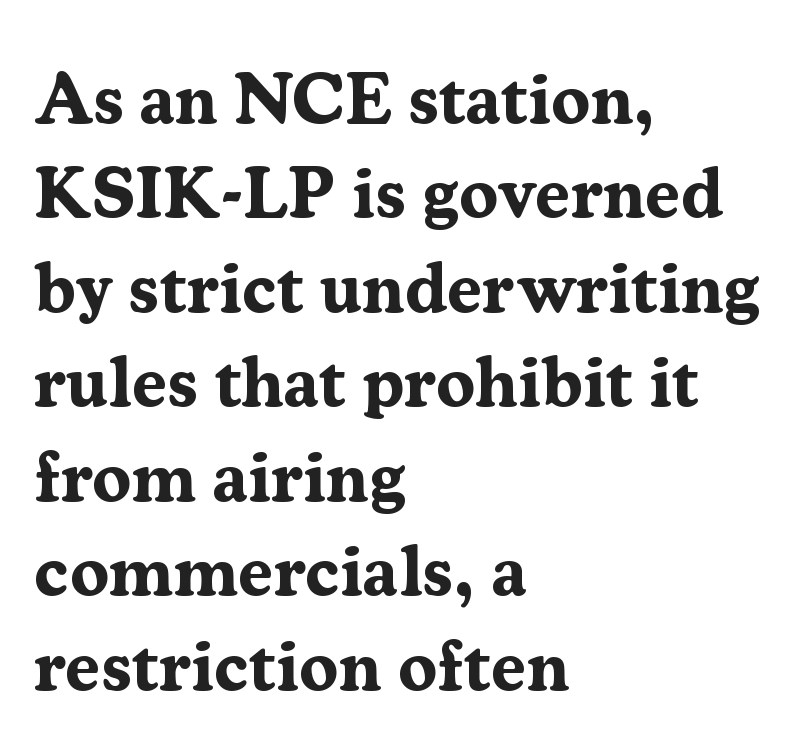
Q: Is the text bold? A: Yes.
Q: Is the text italic (slanted)? A: No, it is upright.
Q: Is the typeface a serif or a sans-serif typeface? A: Serif.
Q: Is the text underlined? A: No.
Q: How is the paragraph aligned? A: Left-aligned.
Q: Is the spacing between letters normal or unusually wide? A: Normal.
Q: Is the spacing between lines tight, normal or loose? A: Normal.
Q: Width (condensed, normal, or wide)? A: Normal.
Q: Stroke contrast? A: Medium.
Q: x-height? A: Medium.
Q: Monospaced? A: No.
